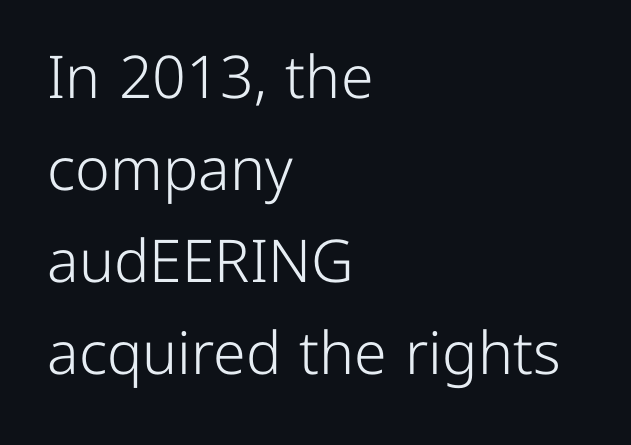
The image shows 59 px light sans-serif type, upright; set left-aligned, normal line spacing (1.56x), normal letter spacing, not underlined; low stroke contrast and a medium x-height.
